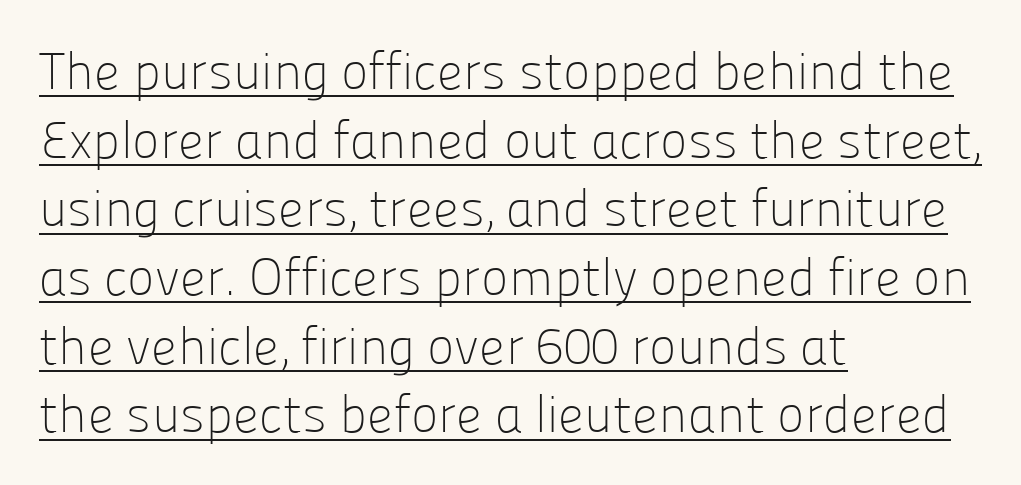
Q: Is the text bold? A: No.
Q: Is the text italic (slanted)? A: No, it is upright.
Q: Is the typeface a serif or a sans-serif typeface? A: Sans-serif.
Q: Is the text underlined? A: Yes.
Q: How is the paragraph aligned? A: Left-aligned.
Q: Is the spacing between letters normal or unusually wide? A: Normal.
Q: Is the spacing between lines tight, normal or loose? A: Normal.
Q: Width (condensed, normal, or wide)? A: Normal.
Q: Stroke contrast? A: Low.
Q: x-height? A: Medium.
Q: Monospaced? A: No.
